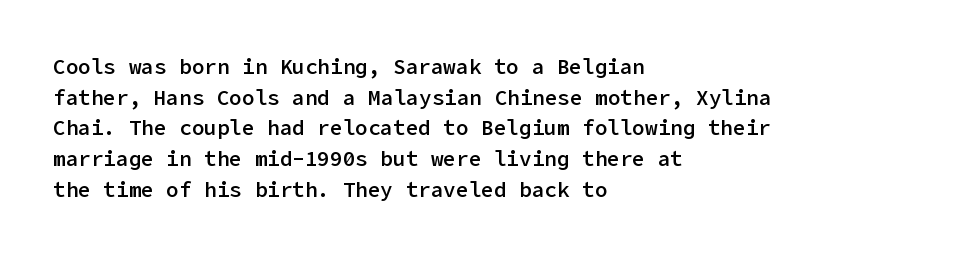
Look at the tracking — it's just the regular setting, nothing added. Normally led — the rows are evenly, conventionally spaced. The paragraph has a hard left edge and a soft right edge. Notice how the stems are strictly vertical — no italics here.
